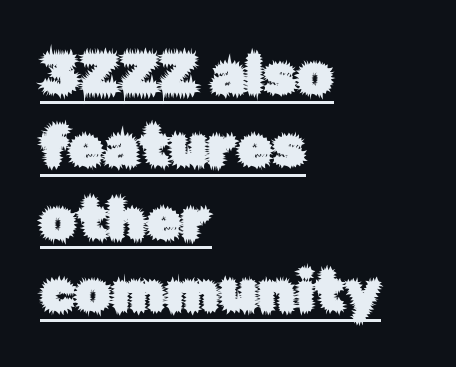
The image shows 57 px sans-serif type, upright; set left-aligned, normal line spacing (1.27x), normal letter spacing, underlined; low stroke contrast and a medium x-height.
